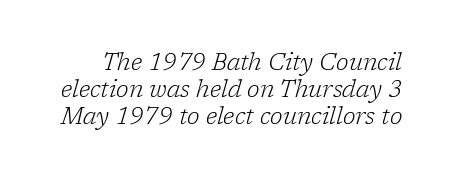
Q: Is the text bold? A: No.
Q: Is the text italic (slanted)? A: Yes, it leans right by about 17 degrees.
Q: Is the text underlined? A: No.
Q: Is the spacing between letters normal or unusually wide? A: Normal.
